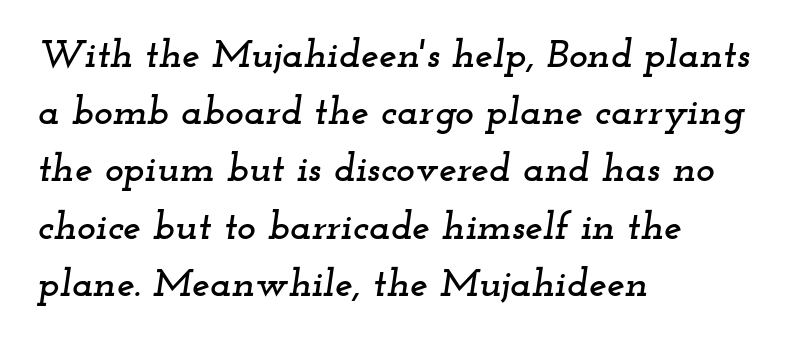
{"serif": "yes", "italic": "yes", "lean": "right", "slant_degrees": 12, "width": "wide", "stroke_contrast": "low", "x_height": "small", "monospaced": "no", "underline": "no", "align": "left", "line_spacing": "normal", "line_spacing_ratio": 1.43, "letter_spacing": "normal", "letter_spacing_em": 0.0, "glyph_px": 40}
